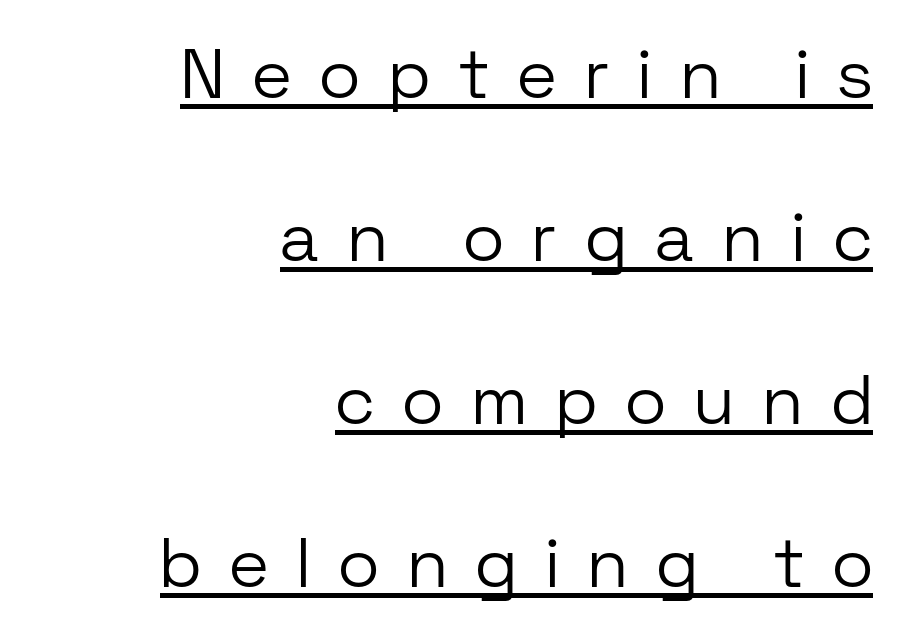
{"serif": "no", "italic": "no", "bold": "no", "weight": "light", "width": "normal", "stroke_contrast": "low", "x_height": "medium", "monospaced": "no", "underline": "yes", "align": "right", "line_spacing": "loose", "line_spacing_ratio": 2.33, "letter_spacing": "wide", "letter_spacing_em": 0.42, "glyph_px": 70}
